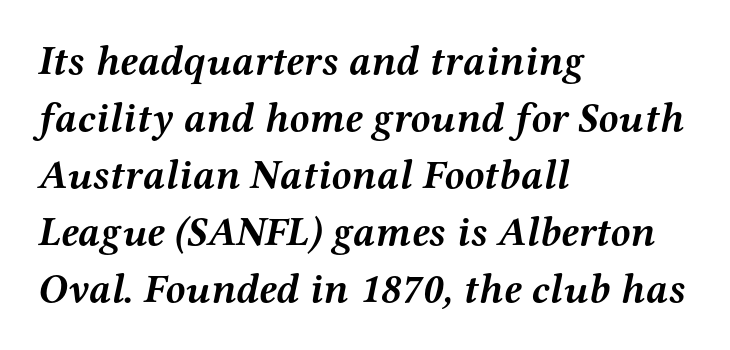
{"serif": "yes", "italic": "yes", "lean": "right", "slant_degrees": 12, "bold": "yes", "weight": "semibold", "width": "wide", "stroke_contrast": "medium", "x_height": "medium", "monospaced": "no", "underline": "no", "align": "left", "line_spacing": "normal", "line_spacing_ratio": 1.39, "letter_spacing": "normal", "letter_spacing_em": 0.0, "glyph_px": 41}
